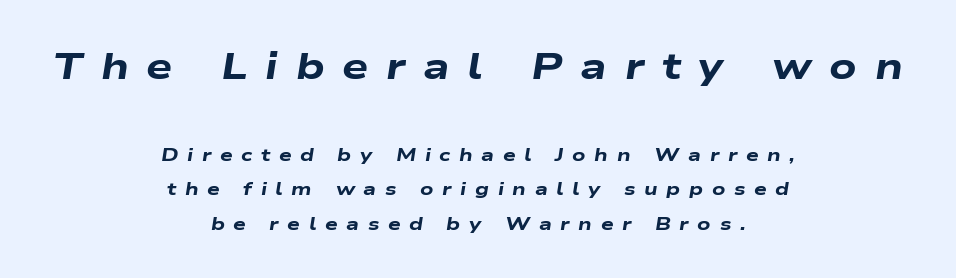
Q: Is the text bold? A: Yes.
Q: Is the text italic (slanted)? A: Yes, it leans right by about 9 degrees.
Q: Is the text underlined? A: No.
Q: How is the paragraph aligned? A: Centered.
Q: Is the spacing between letters normal or unusually wide? A: Unusually wide.
Q: Is the spacing between lines tight, normal or loose? A: Loose.
Q: Which block of text is set in a larger size, the first (top) or the second (bottom)? A: The first (top) one.
Q: Width (condensed, normal, or wide)? A: Wide.
Q: Stroke contrast? A: Low.
Q: x-height? A: Medium.
Q: Monospaced? A: No.
